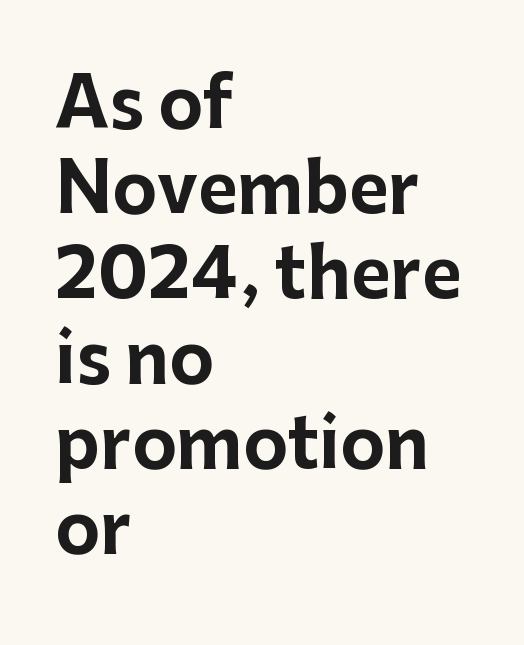
The image shows 68 px bold sans-serif type, upright; set left-aligned, normal line spacing (1.25x), normal letter spacing, not underlined; low stroke contrast and a medium x-height.
